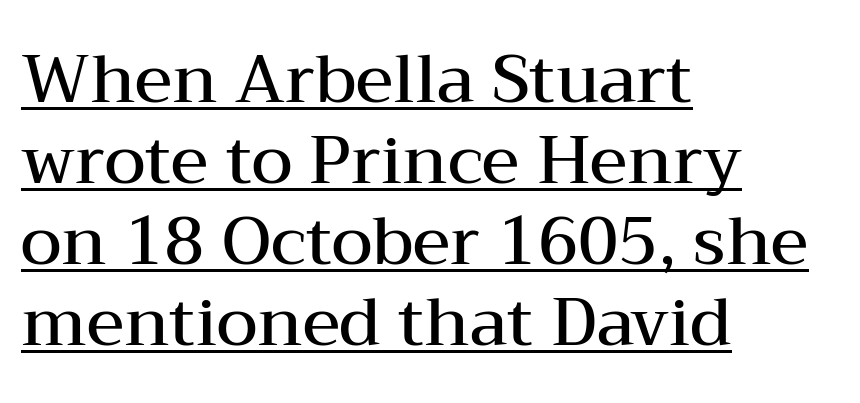
Q: Is the text bold? A: Semi-bold.
Q: Is the text italic (slanted)? A: No, it is upright.
Q: Is the typeface a serif or a sans-serif typeface? A: Serif.
Q: Is the text underlined? A: Yes.
Q: How is the paragraph aligned? A: Left-aligned.
Q: Is the spacing between letters normal or unusually wide? A: Normal.
Q: Width (condensed, normal, or wide)? A: Wide.
Q: Stroke contrast? A: Medium.
Q: x-height? A: Medium.
Q: Monospaced? A: No.
